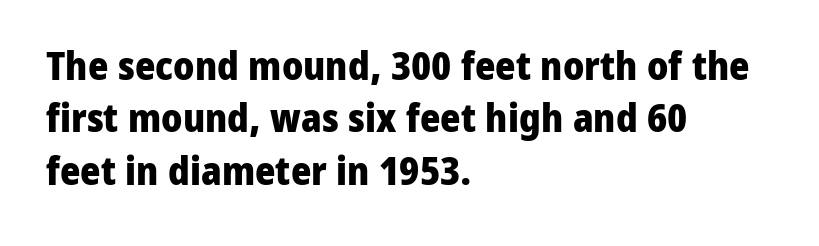
The image shows 39 px heavy sans-serif type, upright; set left-aligned, normal line spacing (1.34x), normal letter spacing, not underlined; low stroke contrast and a medium x-height.
